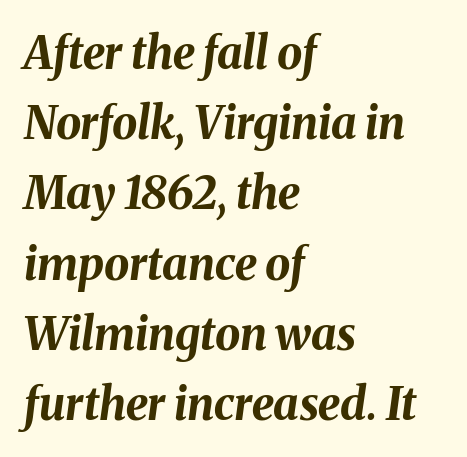
The image shows 45 px bold type, italic (leaning right); set left-aligned, normal line spacing (1.56x), normal letter spacing, not underlined; medium stroke contrast and a medium x-height.
